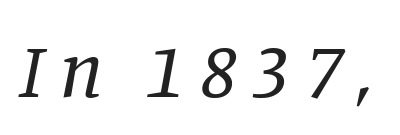
Unlike a clean sans, this face finishes its strokes with serifs. The face used here has a pronounced slope to its letters. Heft: none added — not bold. This rendering features lettering with no underline.
